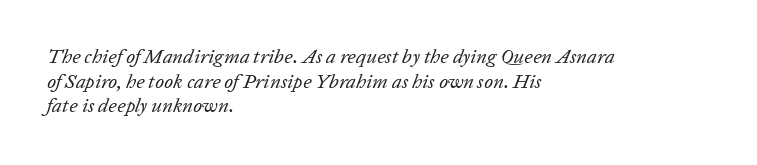
Descenders hang freely into open space. Observe the ordinary spacing: letters are neighbours, not strangers. Vertical stems look standard width or narrower in stroke. A typesetter would mark this as italic. Caption: multi-line text, flush left, ragged right.
